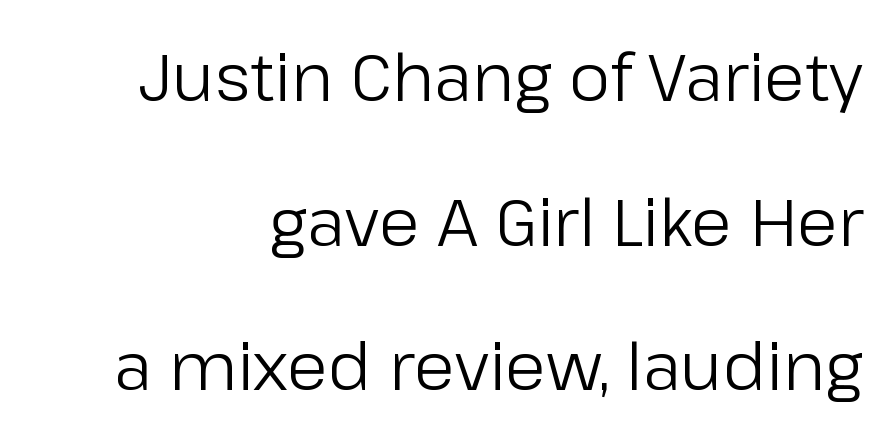
The image shows 66 px regular-weight sans-serif type, upright; set right-aligned, loose line spacing (2.19x), normal letter spacing, not underlined; low stroke contrast and a medium x-height.
